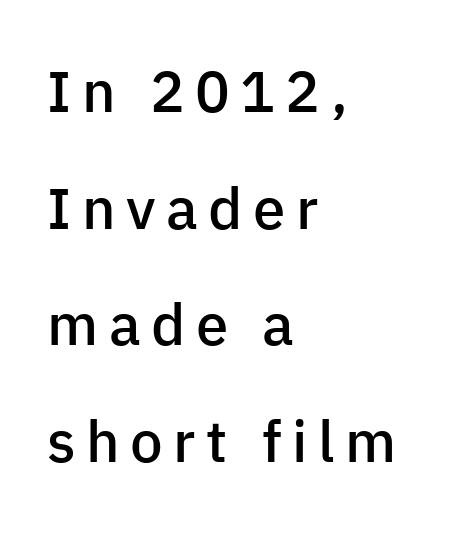
The image shows 58 px semibold sans-serif type, upright; set left-aligned, loose line spacing (2.01x), not underlined; low stroke contrast and a medium x-height.
